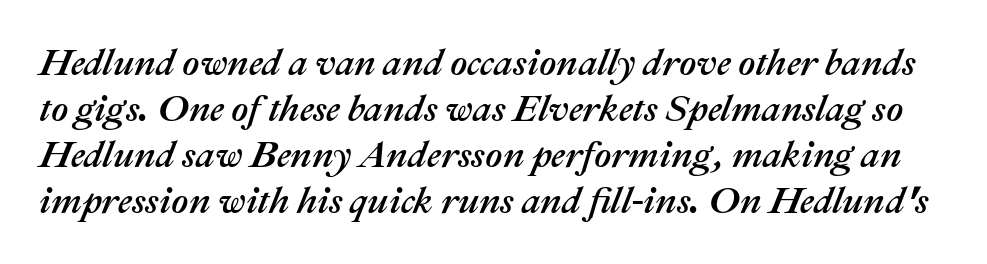
The image shows 37 px text type, italic (leaning right); set line spacing 1.24x, normal letter spacing, not underlined; medium stroke contrast and a medium x-height.
